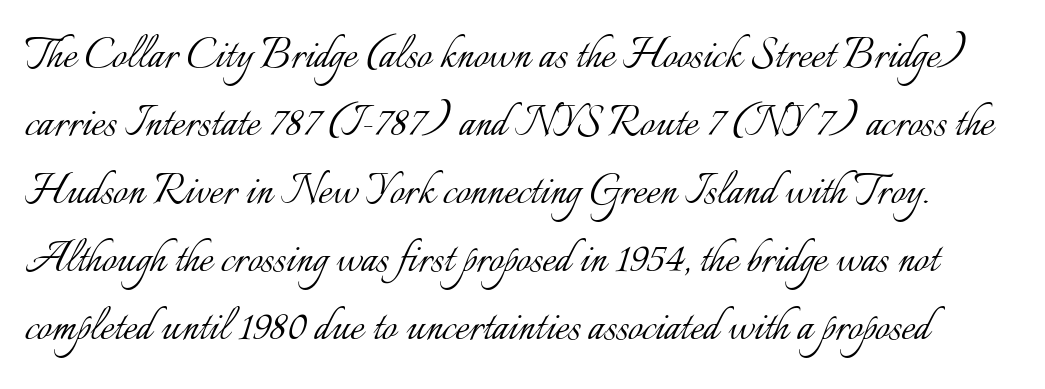
The image shows 52 px light type; set normal line spacing (1.31x), normal letter spacing, not underlined; low stroke contrast and a small x-height.
